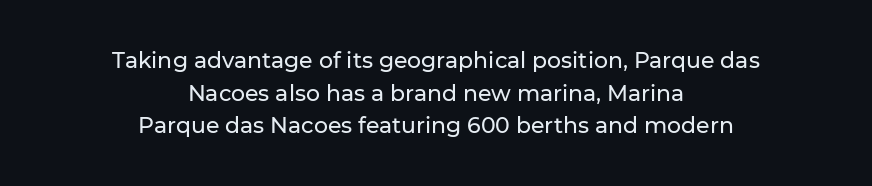
The image shows 22 px text type, upright; set centered, normal line spacing (1.48x), normal letter spacing, not underlined.
